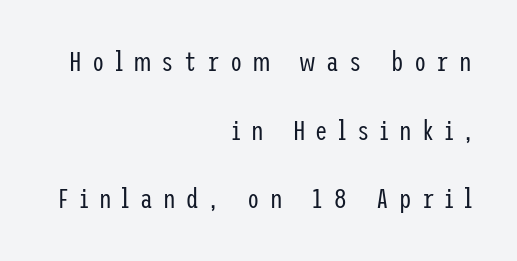
The vertical gap from one line to the next is large. Layout note: lines flush right. Letter spacing: wide. Descender tails drop into unmarked territory. Think standard paragraph weight, or any step lighter than that.
